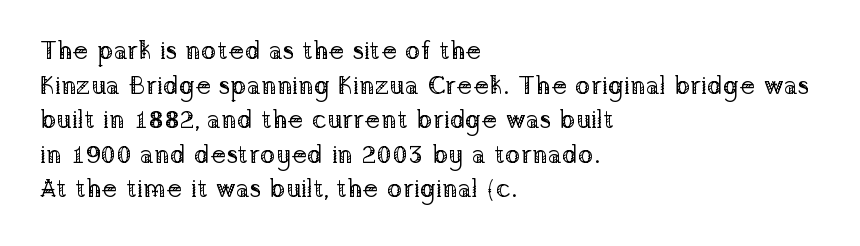
Q: Is the text bold? A: No.
Q: Is the text italic (slanted)? A: No, it is upright.
Q: Is the text underlined? A: No.
Q: How is the paragraph aligned? A: Left-aligned.
Q: Is the spacing between letters normal or unusually wide? A: Normal.
Q: Is the spacing between lines tight, normal or loose? A: Normal.
